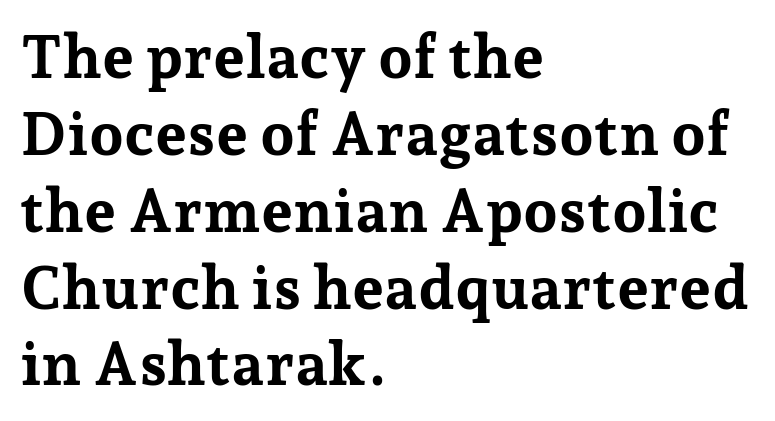
Posture: vertical. Underlining? Definitely not there. A serif font was chosen for this passage. The face used here is rendered with its standard letterfit.
